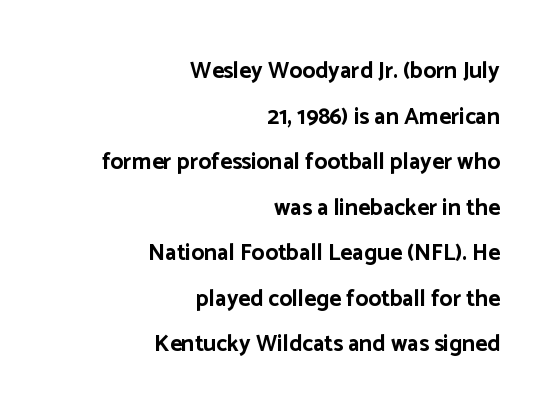
{"italic": "no", "bold": "yes", "underline": "no", "align": "right", "line_spacing": "loose", "line_spacing_ratio": 1.98, "letter_spacing": "normal", "letter_spacing_em": 0.0, "glyph_px": 23}
